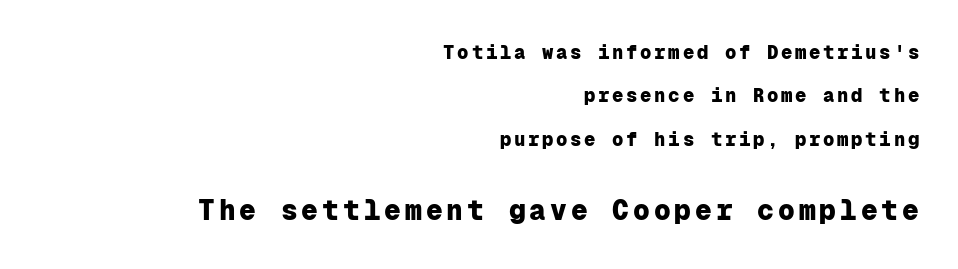
The image shows 28 px heavy sans-serif type, upright, monospaced; set right-aligned, loose line spacing (2.28x), not underlined; the second (bottom) block is 1.47x larger; low stroke contrast and a medium x-height.
